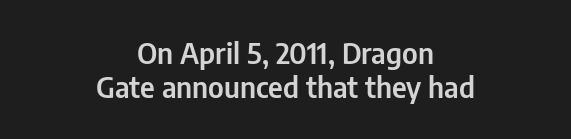
Q: Is the text italic (slanted)? A: No, it is upright.
Q: Is the typeface a serif or a sans-serif typeface? A: Sans-serif.
Q: Is the text underlined? A: No.
Q: How is the paragraph aligned? A: Centered.
Q: Is the spacing between letters normal or unusually wide? A: Normal.
Q: Width (condensed, normal, or wide)? A: Condensed.
Q: Stroke contrast? A: Low.
Q: x-height? A: Medium.
Q: Monospaced? A: No.
